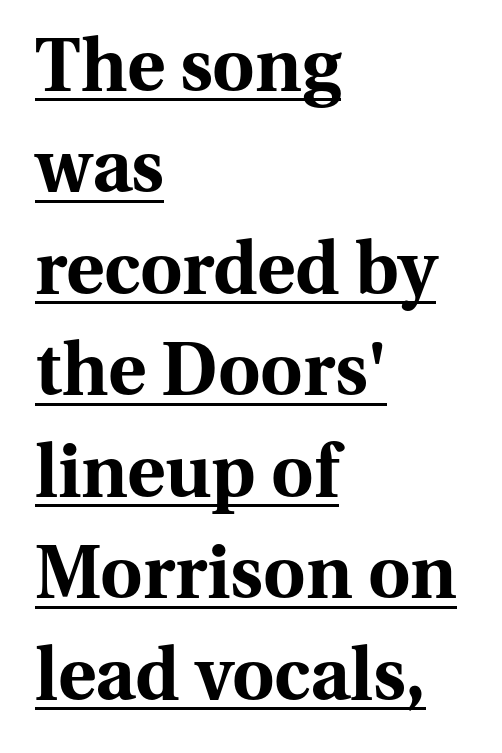
When letters stand straight like this, we call the style roman or upright. In terms of leading, this rendering sits right in the middle. A serif font was chosen for this passage. Quick note: underline on. One-word summary of the alignment: left. Heavy-handed strokes throughout: this text is bold.
